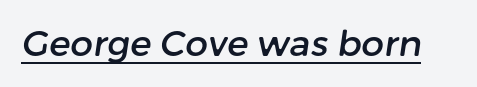
Here the designer chose a conventional face with non-uniform glyph widths. The rendering keeps characters at their native spacing. Emphasis is given by a line drawn under the lettering. A sans-serif font was chosen for this passage.
